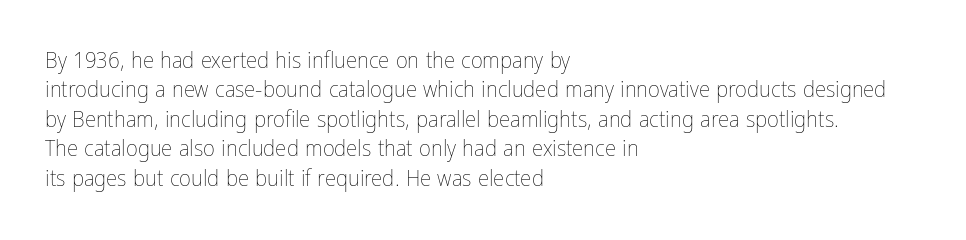
The image shows 23 px text type, upright; set left-aligned, normal line spacing (1.28x), normal letter spacing, not underlined.
